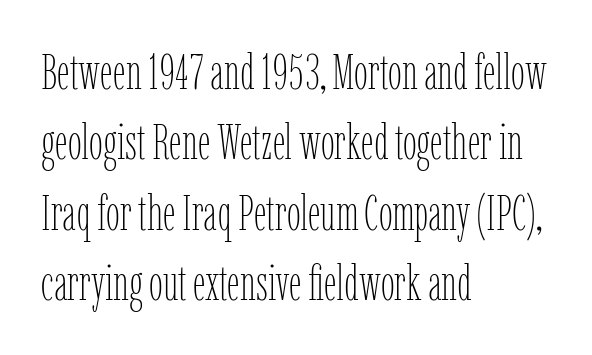
Q: Is the text bold? A: No.
Q: Is the text italic (slanted)? A: No, it is upright.
Q: Is the text underlined? A: No.
Q: How is the paragraph aligned? A: Left-aligned.
Q: Is the spacing between letters normal or unusually wide? A: Normal.
Q: Is the spacing between lines tight, normal or loose? A: Normal.
Q: Width (condensed, normal, or wide)? A: Condensed.
Q: Stroke contrast? A: Low.
Q: x-height? A: Medium.
Q: Monospaced? A: No.
